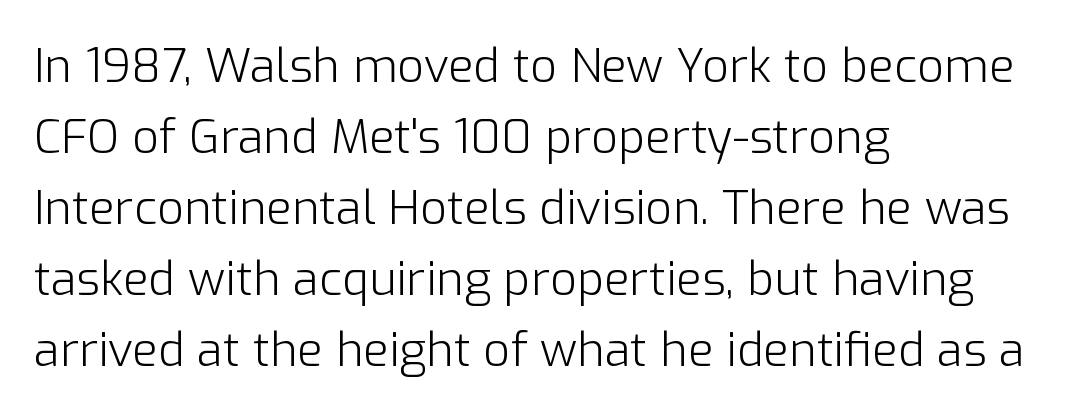
The image shows 47 px light sans-serif type, upright; set left-aligned, normal line spacing (1.51x), normal letter spacing, not underlined; low stroke contrast and a medium x-height.
